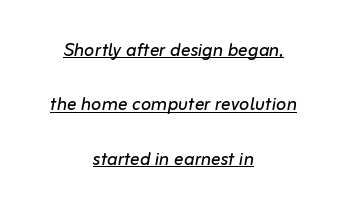
{"italic": "yes", "lean": "right", "slant_degrees": 10, "bold": "no", "underline": "yes", "align": "center", "line_spacing": "loose", "line_spacing_ratio": 2.27, "letter_spacing": "normal", "letter_spacing_em": 0.0, "glyph_px": 24}
